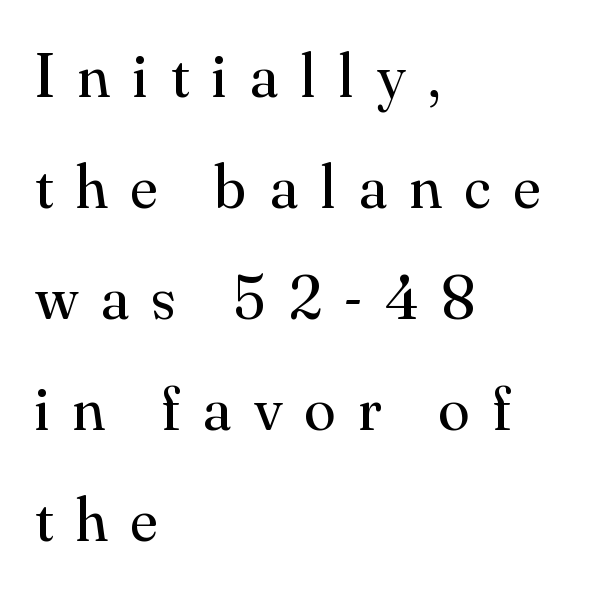
Nobody drew a line under any word here. Proportional: the letters do not fall into vertical columns. Designer's note — italics off, roman on. Typographically, this falls in the serif category. Short note: letters widely spaced. Every row of glyphs begins at an identical x-position on the left.
